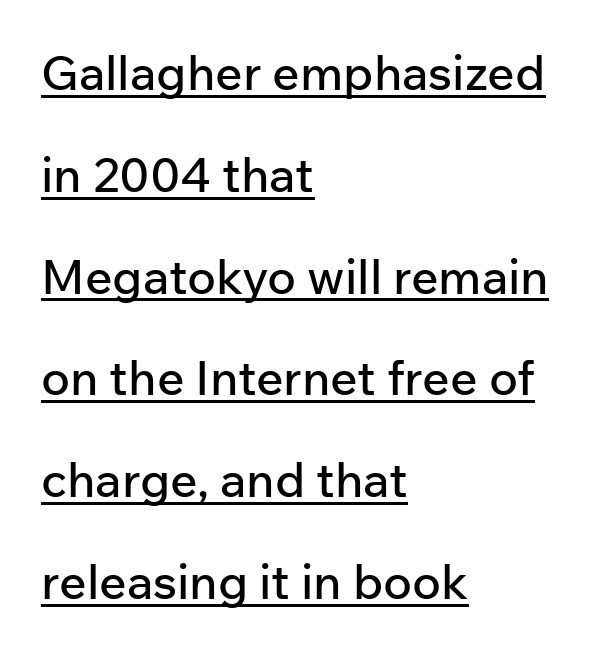
The image shows 48 px sans-serif type, upright; set left-aligned, loose line spacing (2.12x), normal letter spacing, underlined; low stroke contrast and a medium x-height.
